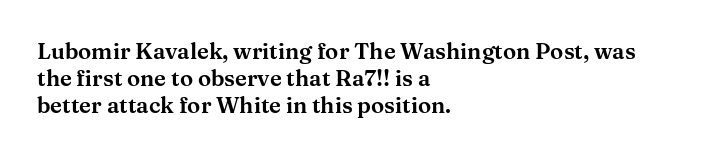
The image shows 22 px text type, upright; set left-aligned, line spacing 1.23x, normal letter spacing, not underlined.
